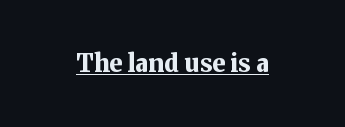
The image shows 24 px bold type, upright; set normal letter spacing, underlined.
